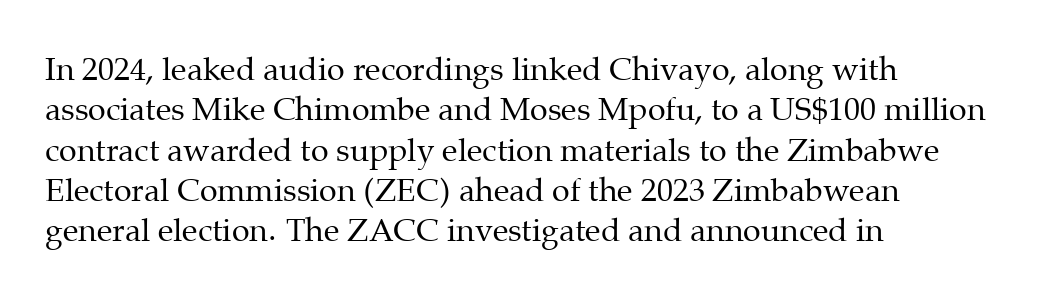
Q: Is the text bold? A: No.
Q: Is the text italic (slanted)? A: No, it is upright.
Q: Is the typeface a serif or a sans-serif typeface? A: Serif.
Q: Is the text underlined? A: No.
Q: How is the paragraph aligned? A: Left-aligned.
Q: Is the spacing between letters normal or unusually wide? A: Normal.
Q: Is the spacing between lines tight, normal or loose? A: Normal.
Q: Width (condensed, normal, or wide)? A: Normal.
Q: Stroke contrast? A: Medium.
Q: x-height? A: Medium.
Q: Monospaced? A: No.
